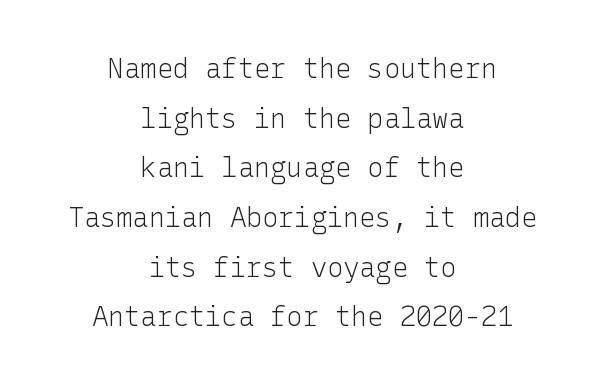
Reading down the block, each line starts at a different indent, mirrored at its end. Nope, not italic — everything's standing straight. The face used here is rendered with its standard letterfit. The font is comparable to plain body text, perhaps lighter. The string is rendered with underlining switched off.
